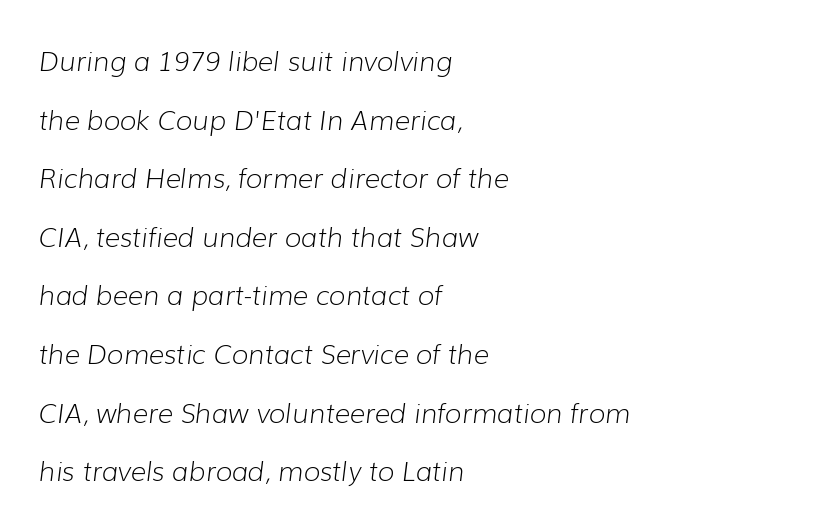
The image shows 27 px text type, italic (leaning right); set left-aligned, loose line spacing (2.17x), normal letter spacing, not underlined.
